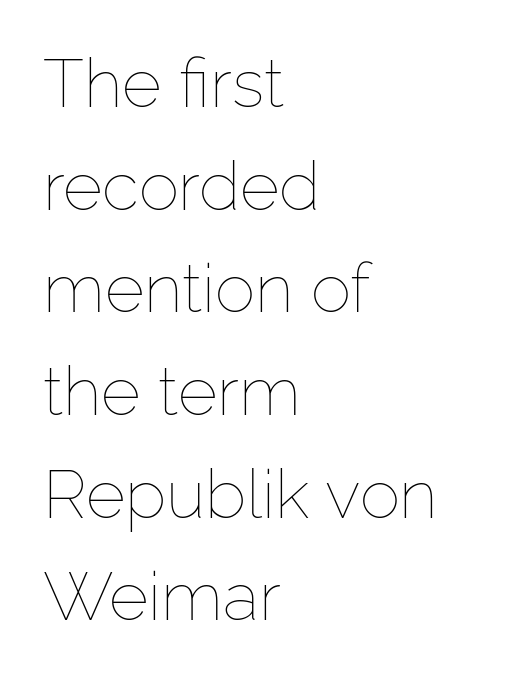
{"italic": "no", "bold": "no", "weight": "thin", "width": "normal", "stroke_contrast": "low", "x_height": "medium", "monospaced": "no", "underline": "no", "align": "left", "line_spacing": "normal", "line_spacing_ratio": 1.51, "letter_spacing": "normal", "letter_spacing_em": 0.0, "glyph_px": 68}
